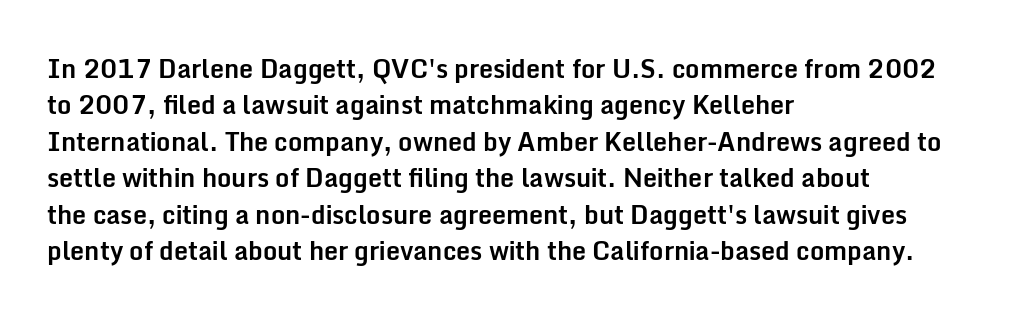
The letters are bold, with thick, heavy strokes. If you measured baseline to baseline, you'd find a middling distance. Posture: straight, roman, zero tilt. No word sits above an underline.
